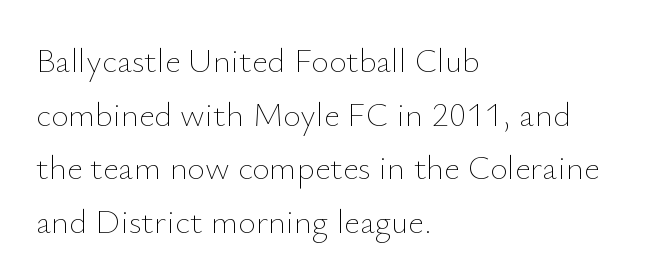
Honestly, the letter spacing is just normal — you wouldn't notice it. If you drew a ruler down the left edge, every line would touch it. Does the lettering tilt? It doesn't — this is upright. The strokes are not fattened; the text isn't bold. Evenly set lines give the paragraph a standard silhouette.
